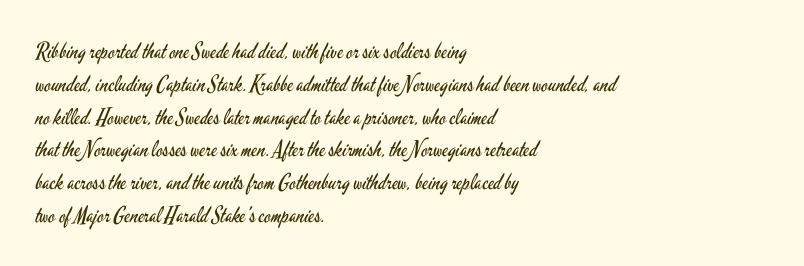
Q: Is the text bold? A: No.
Q: Is the text italic (slanted)? A: Yes.
Q: Is the text underlined? A: No.
Q: How is the paragraph aligned? A: Left-aligned.
Q: Is the spacing between letters normal or unusually wide? A: Normal.
Q: Is the spacing between lines tight, normal or loose? A: Normal.
